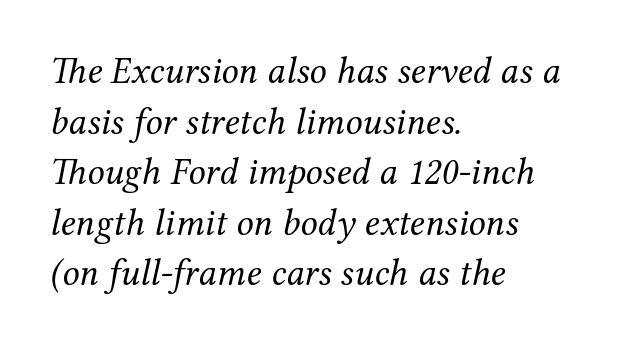
This block has exactly the height ordinary leading produces. Has an underline been added? It has not. A serif font was chosen for this passage. Looks like regular typesetting: each glyph gets only the width it needs. Caption: standard tracking, unaltered. These lines stack with their left ends in a neat column.
